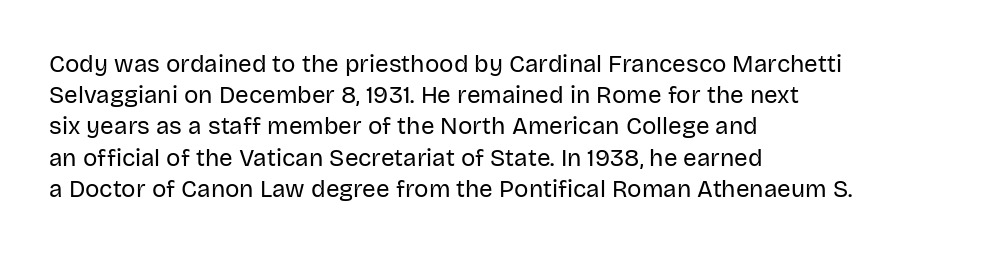
Q: Is the text bold? A: No.
Q: Is the text italic (slanted)? A: No, it is upright.
Q: Is the text underlined? A: No.
Q: How is the paragraph aligned? A: Left-aligned.
Q: Is the spacing between letters normal or unusually wide? A: Normal.
Q: Is the spacing between lines tight, normal or loose? A: Normal.
